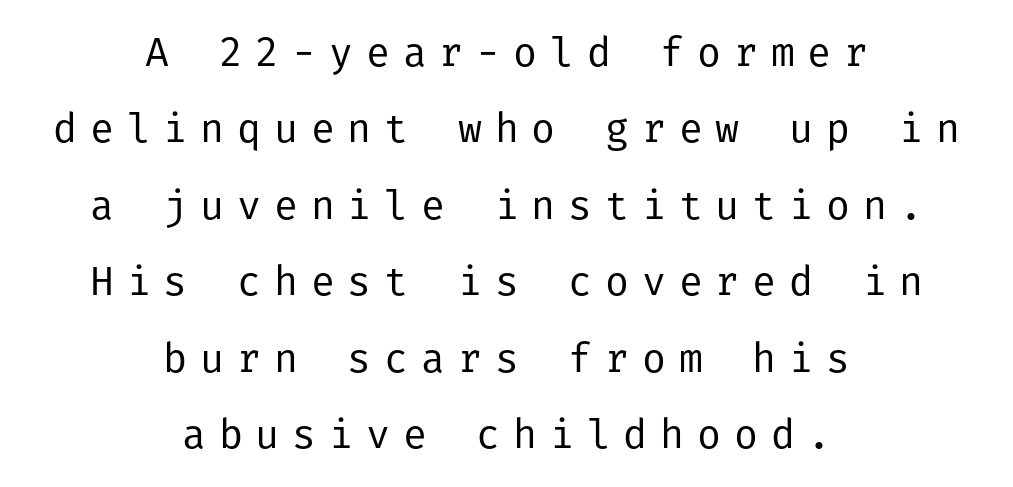
Stroke terminals: plain, sans-serif. Every character sits straight up, as roman type does. Notice the wide empty band between every row — that's loose leading. What stands out about the letter spacing? Its width — letters are far apart. The typeface has the unassuming heft of standard copy or less. The paragraph has two soft edges and a firm central axis.
